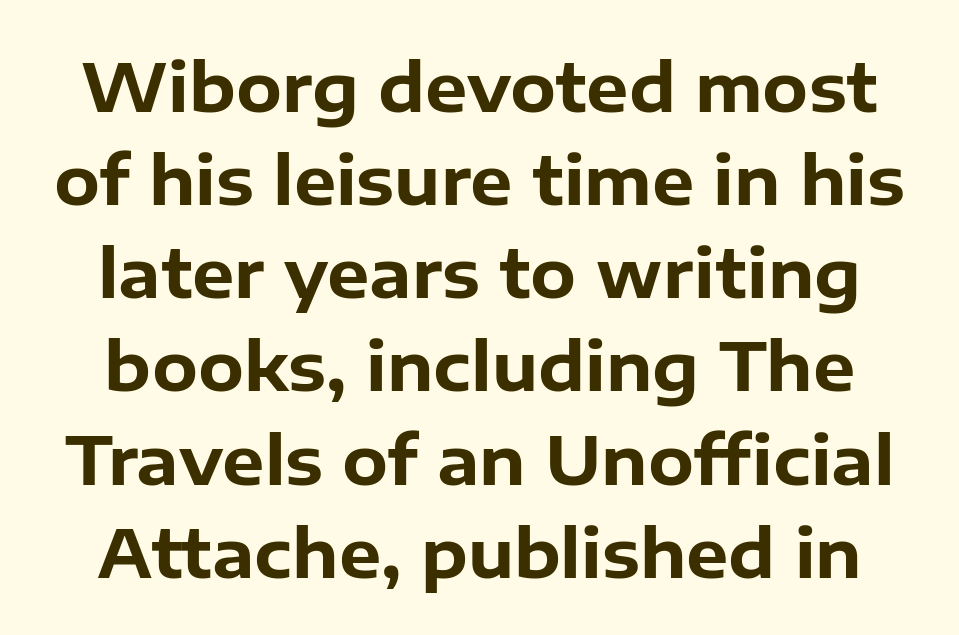
Caption: standard tracking, unaltered. Nope, not italic — everything's standing straight. Nope, no serifs anywhere on these letters. The letters advance in unequal steps, a hallmark of proportional type. What's the leading like? Ordinary, nothing unusual. Rule under the text: the space is simply empty.
